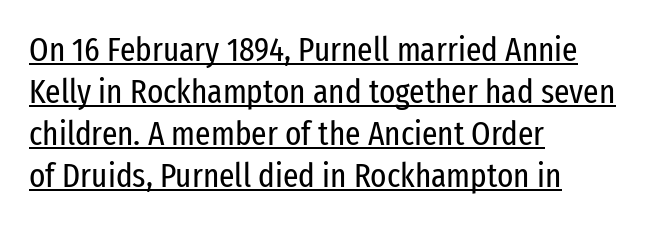
Q: Is the text bold? A: No.
Q: Is the text italic (slanted)? A: No, it is upright.
Q: Is the typeface a serif or a sans-serif typeface? A: Sans-serif.
Q: Is the text underlined? A: Yes.
Q: How is the paragraph aligned? A: Left-aligned.
Q: Is the spacing between letters normal or unusually wide? A: Normal.
Q: Width (condensed, normal, or wide)? A: Condensed.
Q: Stroke contrast? A: Low.
Q: x-height? A: Medium.
Q: Monospaced? A: No.
